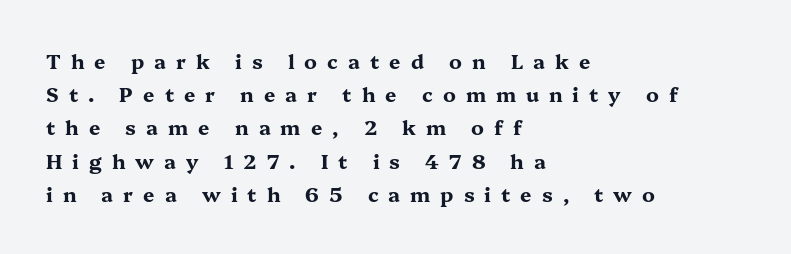
Q: Is the text bold? A: Yes.
Q: Is the text italic (slanted)? A: No, it is upright.
Q: Is the text underlined? A: No.
Q: How is the paragraph aligned? A: Left-aligned.
Q: Is the spacing between letters normal or unusually wide? A: Unusually wide.
Q: Is the spacing between lines tight, normal or loose? A: Normal.
